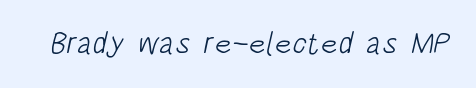
Spacing between characters is what you'd get straight out of the box. Each letter keeps its own natural width here, so spacing adapts to shape. The typeface chosen for these lines omits serifs. Decoration check: the copy has no underline.
